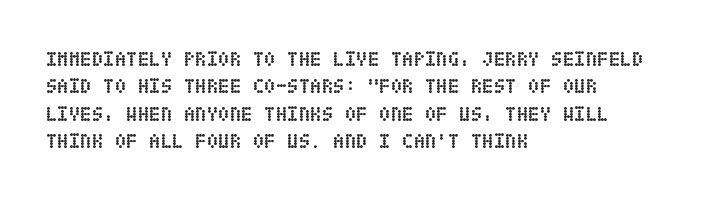
The image shows 21 px bold type, upright; set left-aligned, normal line spacing (1.3x), normal letter spacing, not underlined.
